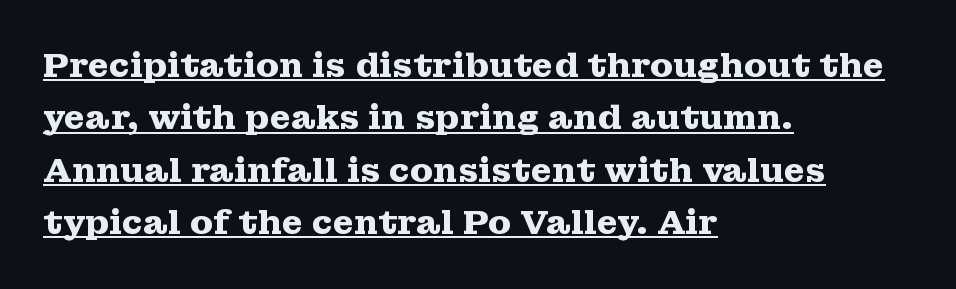
Q: Is the text bold? A: Yes.
Q: Is the text italic (slanted)? A: No, it is upright.
Q: Is the typeface a serif or a sans-serif typeface? A: Serif.
Q: Is the text underlined? A: Yes.
Q: How is the paragraph aligned? A: Left-aligned.
Q: Is the spacing between letters normal or unusually wide? A: Normal.
Q: Is the spacing between lines tight, normal or loose? A: Normal.
Q: Width (condensed, normal, or wide)? A: Wide.
Q: Stroke contrast? A: Medium.
Q: x-height? A: Medium.
Q: Monospaced? A: No.
